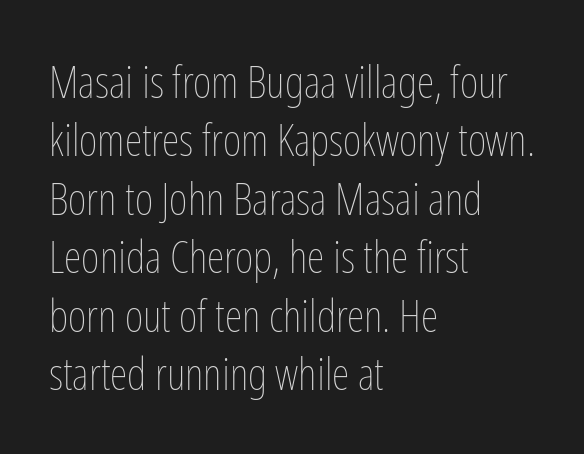
Q: Is the text bold? A: No.
Q: Is the text italic (slanted)? A: No, it is upright.
Q: Is the text underlined? A: No.
Q: How is the paragraph aligned? A: Left-aligned.
Q: Is the spacing between letters normal or unusually wide? A: Normal.
Q: Is the spacing between lines tight, normal or loose? A: Normal.
Q: Width (condensed, normal, or wide)? A: Condensed.
Q: Stroke contrast? A: Low.
Q: x-height? A: Medium.
Q: Monospaced? A: No.
